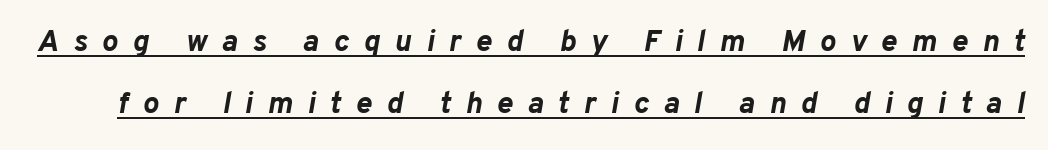
The passage shown is emphatically bold. Emphasis is given by a line drawn under the lettering. The line-height multiplier appears high, well above default. The text carries the slant typical of an italic or oblique font. The passage shown has open, widely tracked lettering throughout.
